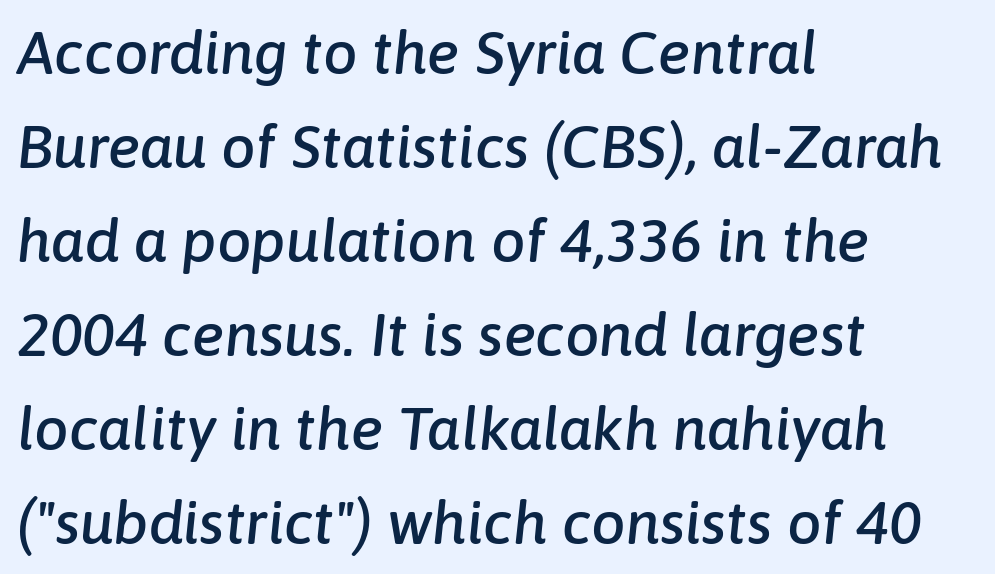
Horizontal bands of white between lines are of average thickness. Letters rest on an invisible, unmarked baseline. Left-aligned paragraph, ragged on the right. Every character sits at an angle, as italics do. Nothing unusual about the tracking: characters are spaced as the font intends.
